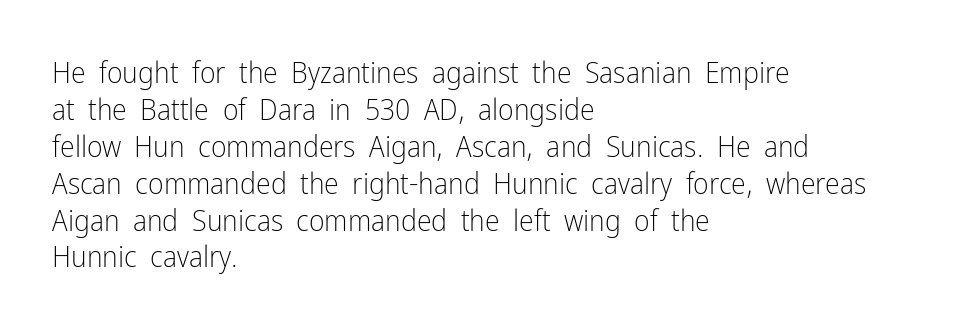
Q: Is the text bold? A: No.
Q: Is the text italic (slanted)? A: No, it is upright.
Q: Is the typeface a serif or a sans-serif typeface? A: Sans-serif.
Q: Is the text underlined? A: No.
Q: How is the paragraph aligned? A: Left-aligned.
Q: Is the spacing between letters normal or unusually wide? A: Normal.
Q: Width (condensed, normal, or wide)? A: Condensed.
Q: Stroke contrast? A: Low.
Q: x-height? A: Medium.
Q: Monospaced? A: No.
